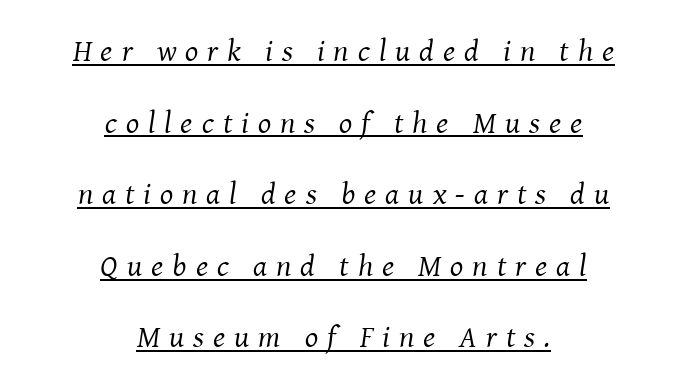
{"serif": "yes", "italic": "yes", "lean": "right", "slant_degrees": 8, "bold": "no", "weight": "regular", "width": "normal", "stroke_contrast": "medium", "x_height": "medium", "monospaced": "no", "underline": "yes", "align": "center", "line_spacing": "loose", "line_spacing_ratio": 2.31, "letter_spacing": "wide", "letter_spacing_em": 0.29, "glyph_px": 31}
